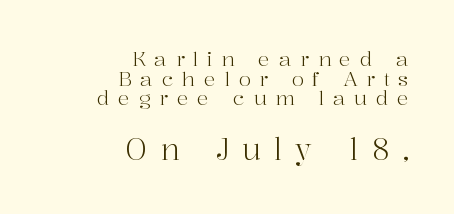
Q: Is the text bold? A: No.
Q: Is the text italic (slanted)? A: No, it is upright.
Q: Is the typeface a serif or a sans-serif typeface? A: Serif.
Q: Is the text underlined? A: No.
Q: How is the paragraph aligned? A: Right-aligned.
Q: Is the spacing between letters normal or unusually wide? A: Unusually wide.
Q: Is the spacing between lines tight, normal or loose? A: Tight.
Q: Which block of text is set in a larger size, the first (top) or the second (bottom)? A: The second (bottom) one.
Q: Width (condensed, normal, or wide)? A: Normal.
Q: Stroke contrast? A: High.
Q: x-height? A: Medium.
Q: Monospaced? A: No.
